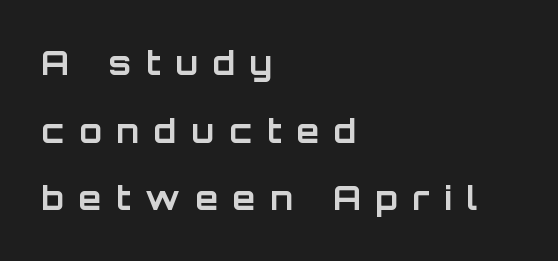
You can tell it's not italic because the verticals are truly vertical. The tracking reads as deliberately expanded to a designer's eye. Students, observe: this is what heavily led, spacious text looks like. Short and long lines alike share a common starting point at left.
